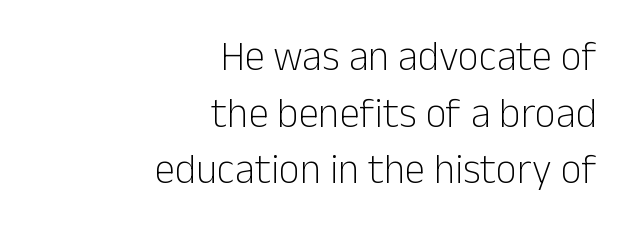
The image shows 41 px light sans-serif type, upright; set right-aligned, normal line spacing (1.38x), normal letter spacing, not underlined; low stroke contrast and a medium x-height.
